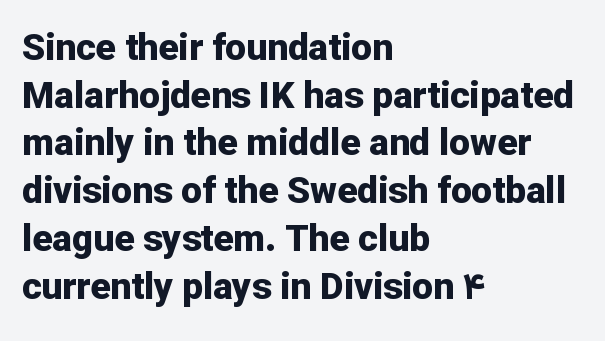
Q: Is the text bold? A: Yes.
Q: Is the text italic (slanted)? A: No, it is upright.
Q: Is the typeface a serif or a sans-serif typeface? A: Sans-serif.
Q: Is the text underlined? A: No.
Q: How is the paragraph aligned? A: Left-aligned.
Q: Is the spacing between letters normal or unusually wide? A: Normal.
Q: Is the spacing between lines tight, normal or loose? A: Normal.
Q: Width (condensed, normal, or wide)? A: Normal.
Q: Stroke contrast? A: Low.
Q: x-height? A: Medium.
Q: Monospaced? A: No.
